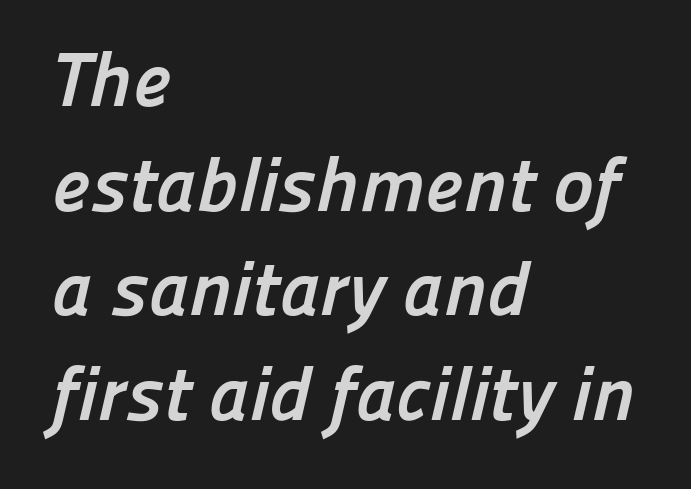
The image shows 77 px semibold sans-serif type; set left-aligned, normal line spacing (1.36x), normal letter spacing, not underlined; low stroke contrast and a medium x-height.
